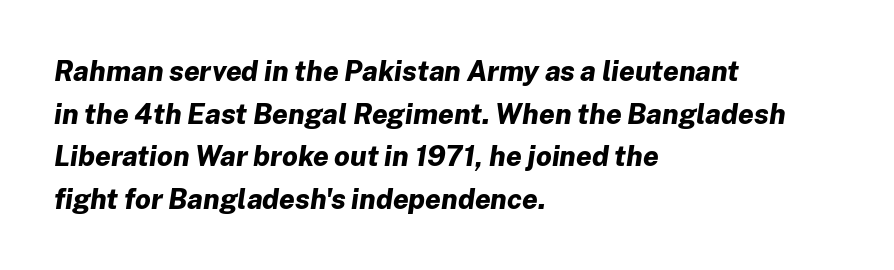
Q: Is the text bold? A: Yes.
Q: Is the text italic (slanted)? A: Yes, it leans right by about 8 degrees.
Q: Is the text underlined? A: No.
Q: How is the paragraph aligned? A: Left-aligned.
Q: Is the spacing between letters normal or unusually wide? A: Normal.
Q: Is the spacing between lines tight, normal or loose? A: Normal.
Q: Width (condensed, normal, or wide)? A: Normal.
Q: Stroke contrast? A: Low.
Q: x-height? A: Medium.
Q: Monospaced? A: No.
